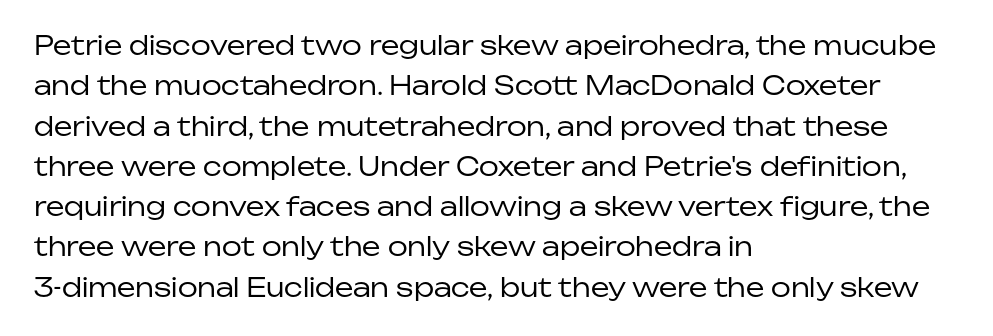
Check the space under the baseline: it is left empty. The type sits square on the baseline with zero lean. Line spacing here is normal. Casual observation: everything's shoved over to the left. Honestly, the letter spacing is just normal — you wouldn't notice it.
